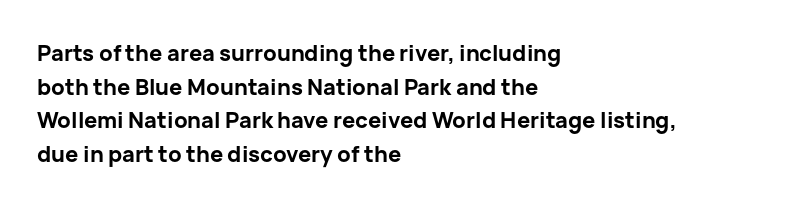
Q: Is the text bold? A: Yes.
Q: Is the text italic (slanted)? A: No, it is upright.
Q: Is the text underlined? A: No.
Q: How is the paragraph aligned? A: Left-aligned.
Q: Is the spacing between letters normal or unusually wide? A: Normal.
Q: Is the spacing between lines tight, normal or loose? A: Normal.
